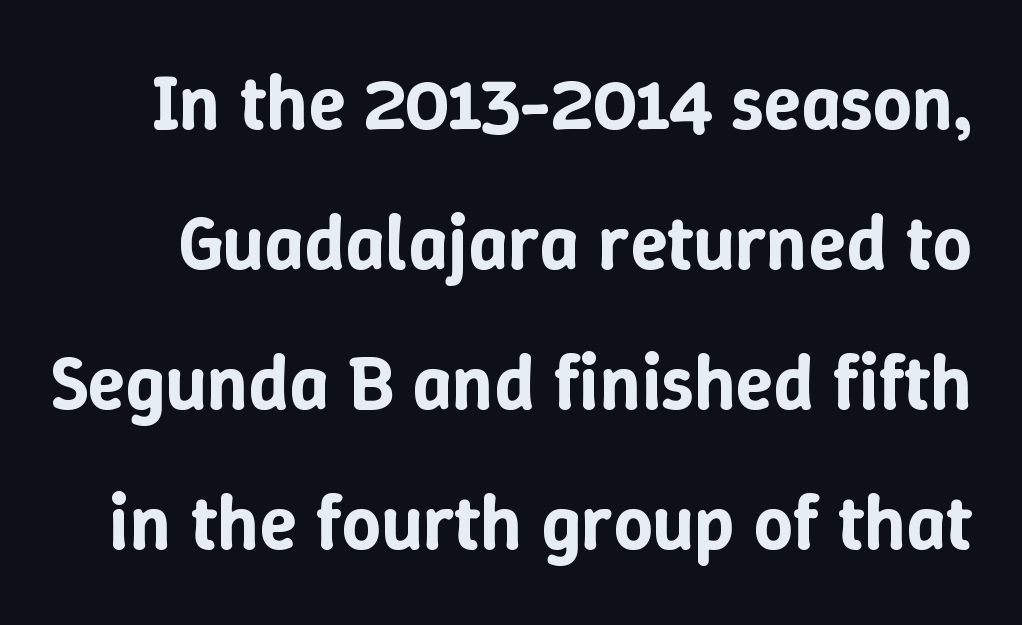
{"italic": "no", "width": "normal", "stroke_contrast": "low", "x_height": "medium", "monospaced": "no", "underline": "no", "line_spacing_ratio": 1.82, "letter_spacing": "normal", "letter_spacing_em": 0.0, "glyph_px": 77}
